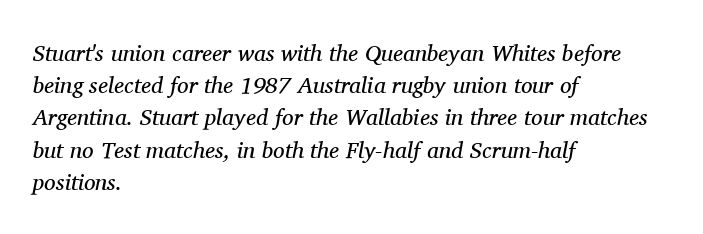
{"italic": "yes", "lean": "right", "slant_degrees": 11, "bold": "no", "underline": "no", "align": "left", "line_spacing": "normal", "line_spacing_ratio": 1.4, "letter_spacing": "normal", "letter_spacing_em": 0.0, "glyph_px": 23}
